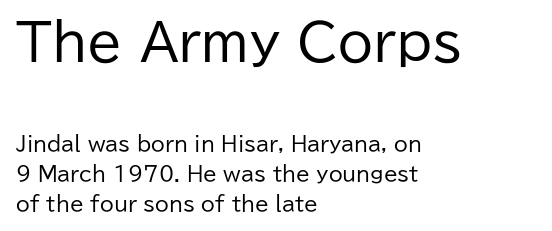
The image shows 51 px regular-weight sans-serif type, upright; set left-aligned, normal line spacing (1.5x), normal letter spacing, not underlined; the first (top) block is 2.55x larger; low stroke contrast and a medium x-height.
